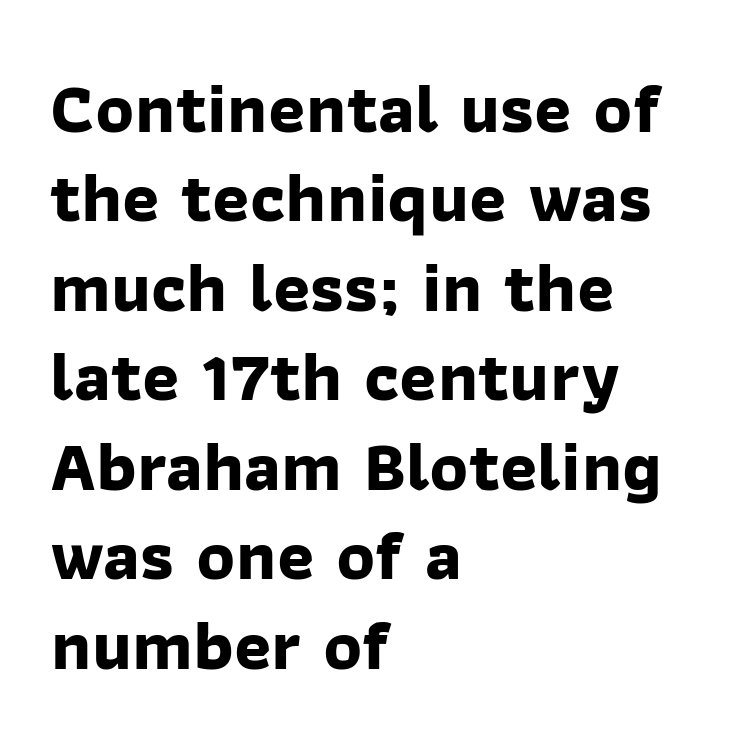
Q: Is the text bold? A: Yes.
Q: Is the typeface a serif or a sans-serif typeface? A: Sans-serif.
Q: Is the text underlined? A: No.
Q: How is the paragraph aligned? A: Left-aligned.
Q: Is the spacing between letters normal or unusually wide? A: Normal.
Q: Is the spacing between lines tight, normal or loose? A: Normal.
Q: Width (condensed, normal, or wide)? A: Normal.
Q: Stroke contrast? A: Low.
Q: x-height? A: Medium.
Q: Monospaced? A: No.
